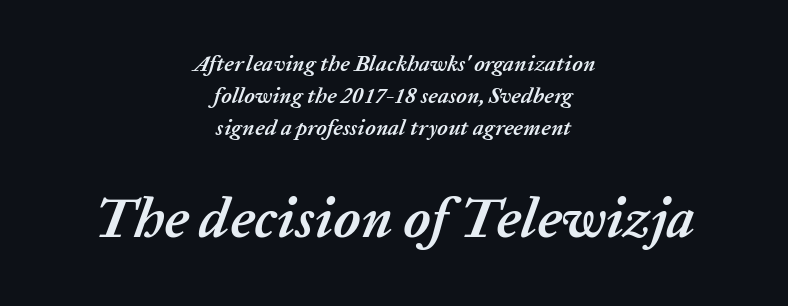
Look at the glyph heights: the lower group is clearly the bigger setting. The text carries the slant typical of an italic or oblique font. The lines sit at an ordinary, default distance from one another. The space directly below the letters is spotless. Short and long lines alike share a common midpoint.
